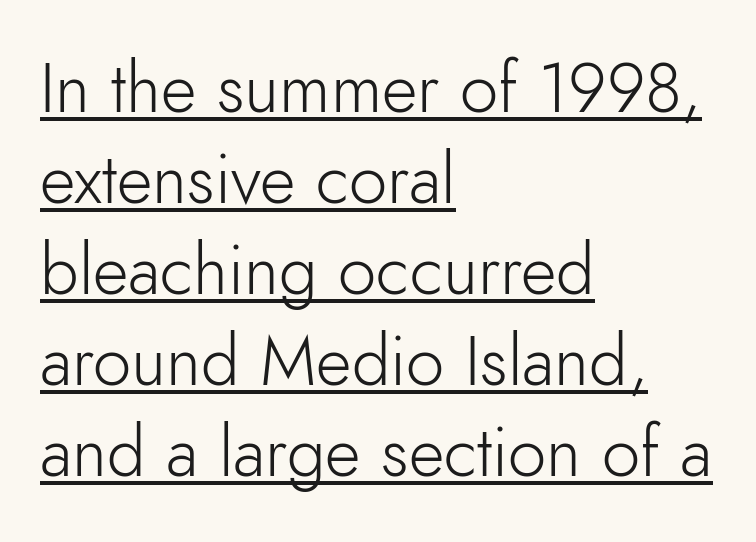
The image shows 69 px light sans-serif type, upright; set left-aligned, normal line spacing (1.32x), normal letter spacing, underlined; low stroke contrast and a small x-height.
